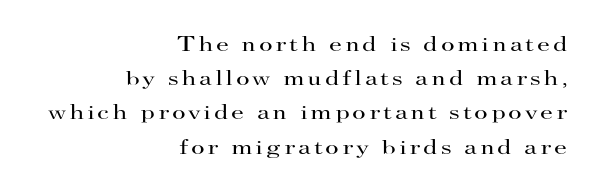
The image shows 21 px text type, upright; set right-aligned, normal line spacing (1.63x), not underlined.
